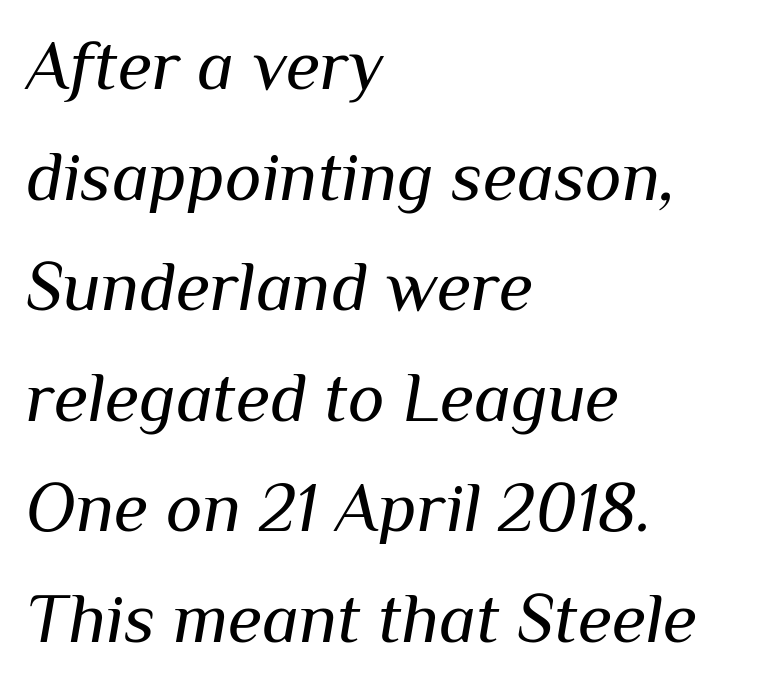
The image shows 70 px regular-weight type, italic (leaning right); set left-aligned, normal line spacing (1.58x), normal letter spacing, not underlined; medium stroke contrast and a medium x-height.
